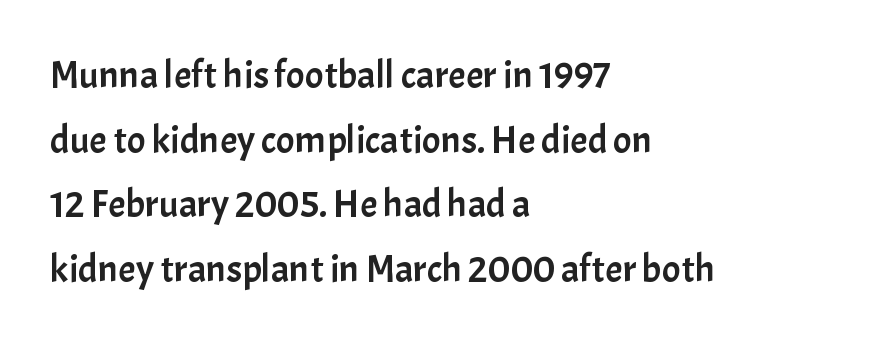
{"serif": "no", "italic": "no", "width": "normal", "stroke_contrast": "low", "x_height": "medium", "monospaced": "no", "underline": "no", "align": "left", "line_spacing": "normal", "line_spacing_ratio": 1.66, "letter_spacing": "normal", "letter_spacing_em": 0.0, "glyph_px": 39}
